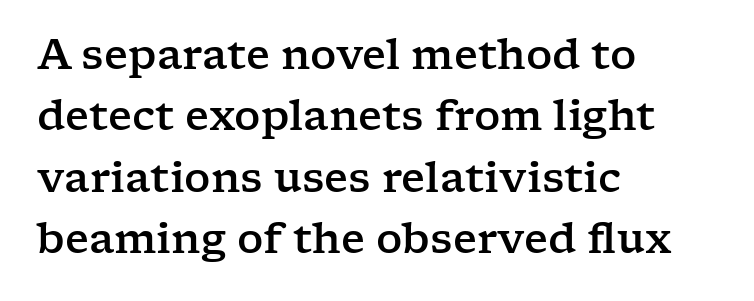
Q: Is the text italic (slanted)? A: No, it is upright.
Q: Is the typeface a serif or a sans-serif typeface? A: Serif.
Q: Is the text underlined? A: No.
Q: How is the paragraph aligned? A: Left-aligned.
Q: Is the spacing between letters normal or unusually wide? A: Normal.
Q: Is the spacing between lines tight, normal or loose? A: Normal.
Q: Width (condensed, normal, or wide)? A: Wide.
Q: Stroke contrast? A: Low.
Q: x-height? A: Medium.
Q: Monospaced? A: No.
